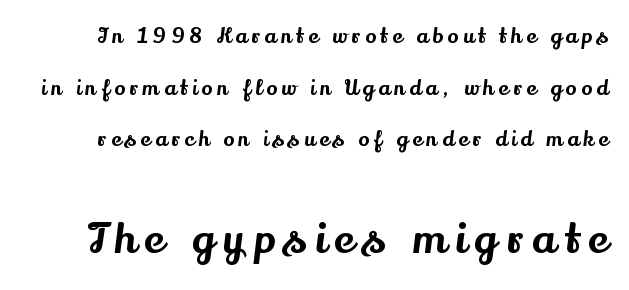
Letter spacing: wide. Glance below the letters and you will spot only blank space. This sample has the flowing, uneven cadence of proportional lettering. Type size steps up from the first block to the second.
